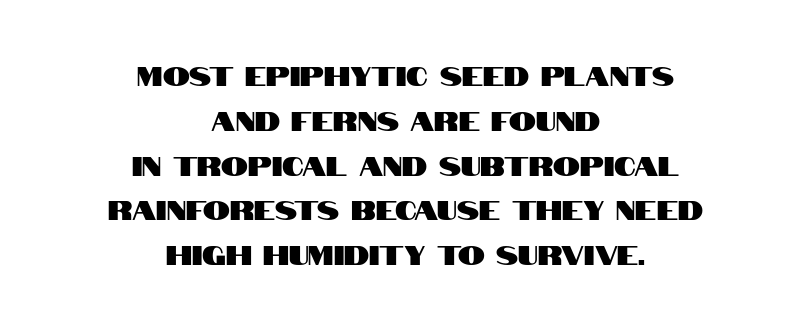
Q: Is the text italic (slanted)? A: No, it is upright.
Q: Is the text underlined? A: No.
Q: How is the paragraph aligned? A: Centered.
Q: Is the spacing between letters normal or unusually wide? A: Normal.
Q: Is the spacing between lines tight, normal or loose? A: Normal.
